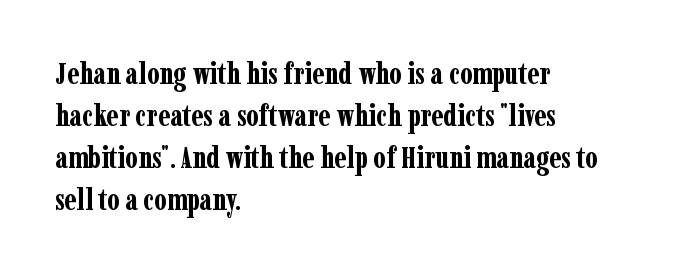
The rag falls on the right side of this text block. The letters are bold, with thick, heavy strokes. No word sits above an underline. Each letter's strokes conclude with small projecting serifs. The face used here is proportionally spaced, like ordinary book or web type. Posture: straight, roman, zero tilt.
